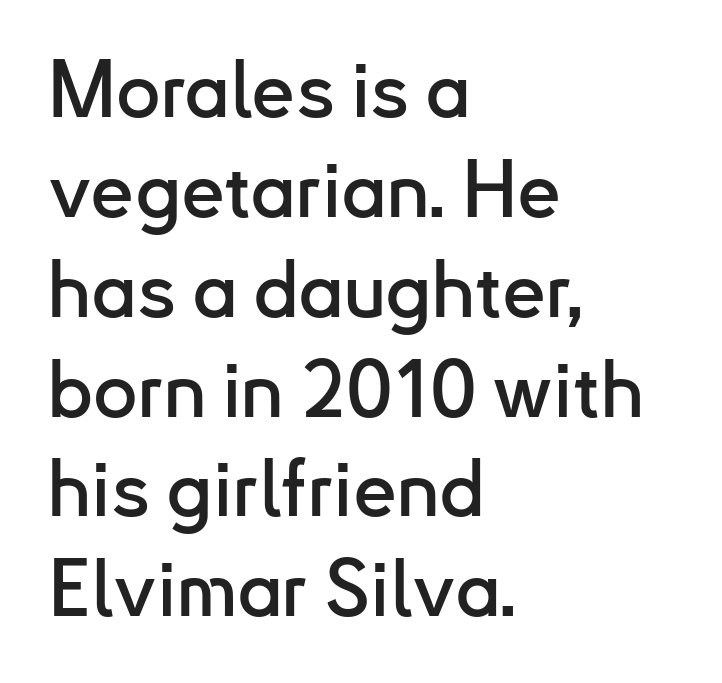
{"serif": "no", "italic": "no", "width": "normal", "stroke_contrast": "low", "x_height": "small", "monospaced": "no", "underline": "no", "align": "left", "line_spacing": "normal", "line_spacing_ratio": 1.28, "letter_spacing": "normal", "letter_spacing_em": 0.0, "glyph_px": 78}
